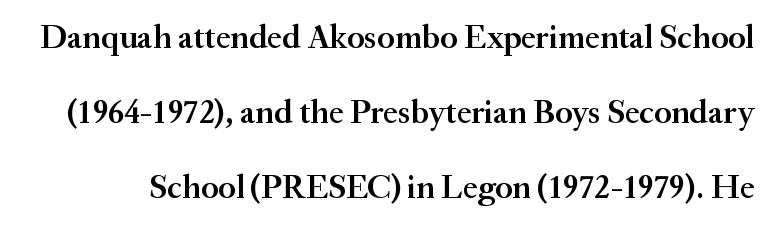
Q: Is the text bold? A: Semi-bold.
Q: Is the text italic (slanted)? A: No, it is upright.
Q: Is the typeface a serif or a sans-serif typeface? A: Serif.
Q: Is the text underlined? A: No.
Q: Is the spacing between letters normal or unusually wide? A: Normal.
Q: Is the spacing between lines tight, normal or loose? A: Loose.
Q: Width (condensed, normal, or wide)? A: Normal.
Q: Stroke contrast? A: Medium.
Q: x-height? A: Small.
Q: Monospaced? A: No.
